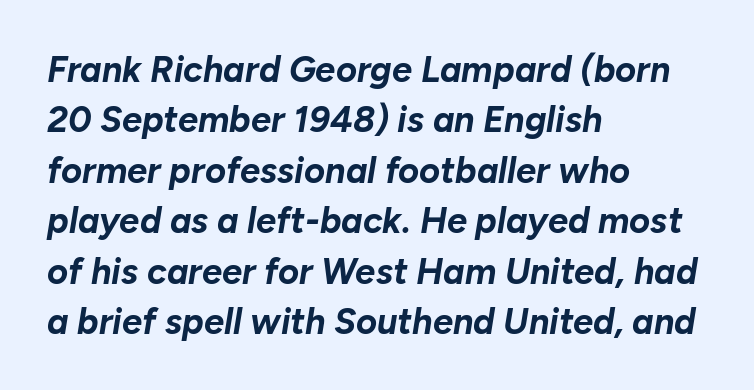
The image shows 36 px bold type, italic (leaning right); set left-aligned, normal line spacing (1.4x), normal letter spacing, not underlined; low stroke contrast and a medium x-height.
